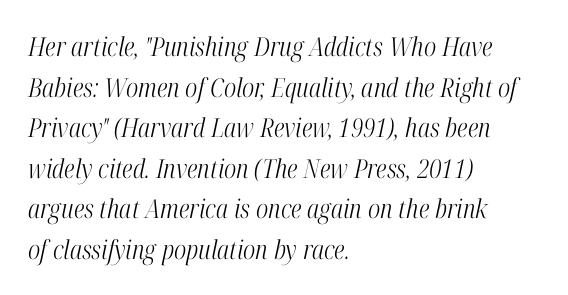
{"italic": "yes", "lean": "right", "slant_degrees": 12, "bold": "no", "underline": "no", "align": "left", "line_spacing": "normal", "line_spacing_ratio": 1.56, "letter_spacing": "normal", "letter_spacing_em": 0.0, "glyph_px": 26}
